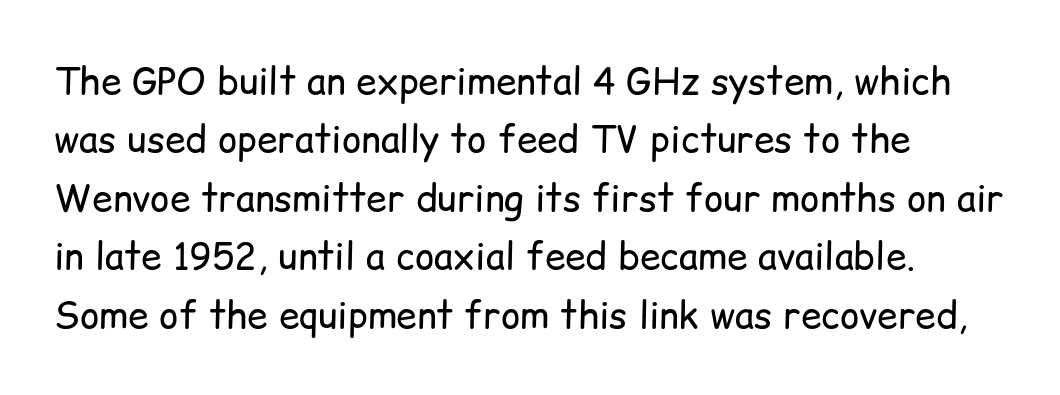
Note the varied advance widths — an 'i' is clearly narrower than an 'm'. A classic flush-left, rag-right setting is used for this passage. Caption: face not bold, strokes unweighted. The passage shown is typeset with a sans-serif family. There is no visible air inserted between adjacent glyphs.
